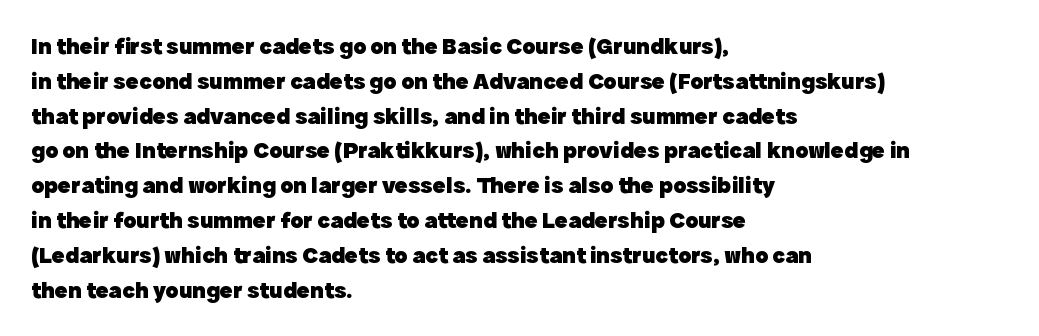
Q: Is the text bold? A: Yes.
Q: Is the text italic (slanted)? A: No, it is upright.
Q: Is the text underlined? A: No.
Q: How is the paragraph aligned? A: Left-aligned.
Q: Is the spacing between letters normal or unusually wide? A: Normal.
Q: Is the spacing between lines tight, normal or loose? A: Normal.
